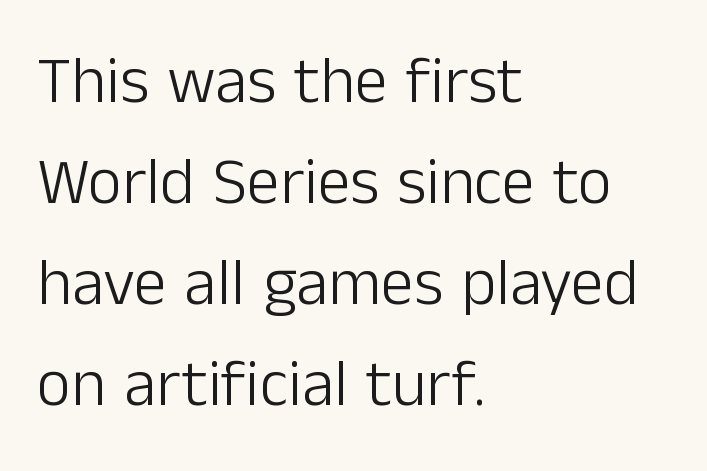
The image shows 66 px light sans-serif type, upright; set left-aligned, normal line spacing (1.53x), normal letter spacing, not underlined; low stroke contrast and a medium x-height.
